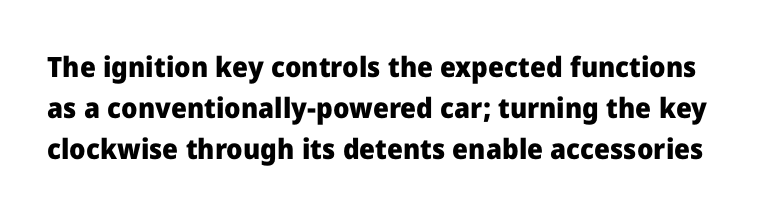
{"serif": "no", "italic": "no", "bold": "yes", "weight": "heavy", "width": "normal", "stroke_contrast": "low", "x_height": "medium", "monospaced": "no", "underline": "no", "line_spacing": "normal", "line_spacing_ratio": 1.47, "letter_spacing": "normal", "letter_spacing_em": 0.0, "glyph_px": 28}
